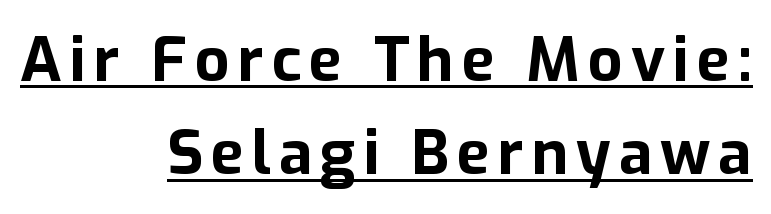
{"serif": "no", "italic": "no", "bold": "yes", "weight": "bold", "width": "normal", "stroke_contrast": "low", "x_height": "medium", "monospaced": "no", "underline": "yes", "align": "right", "line_spacing": "normal", "line_spacing_ratio": 1.53, "glyph_px": 61}
